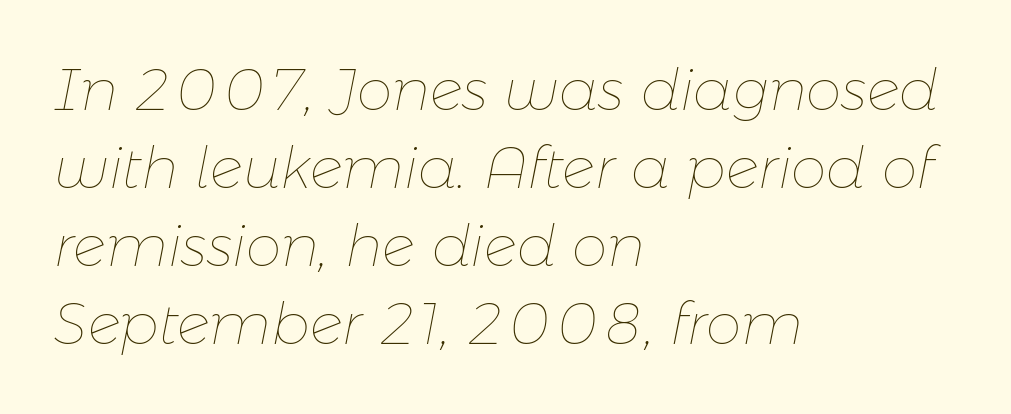
Q: Is the text bold? A: No.
Q: Is the text italic (slanted)? A: Yes, it leans right by about 11 degrees.
Q: Is the text underlined? A: No.
Q: How is the paragraph aligned? A: Left-aligned.
Q: Is the spacing between letters normal or unusually wide? A: Normal.
Q: Is the spacing between lines tight, normal or loose? A: Normal.
Q: Width (condensed, normal, or wide)? A: Normal.
Q: Stroke contrast? A: Low.
Q: x-height? A: Medium.
Q: Monospaced? A: No.
